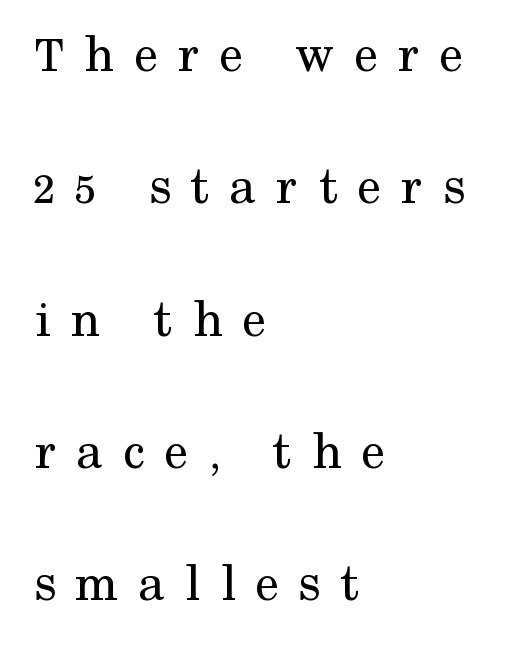
The image shows 54 px regular-weight serif type, upright; set left-aligned, loose line spacing (2.45x), unusually wide letter spacing (+0.36 em), not underlined; medium stroke contrast and a medium x-height.
